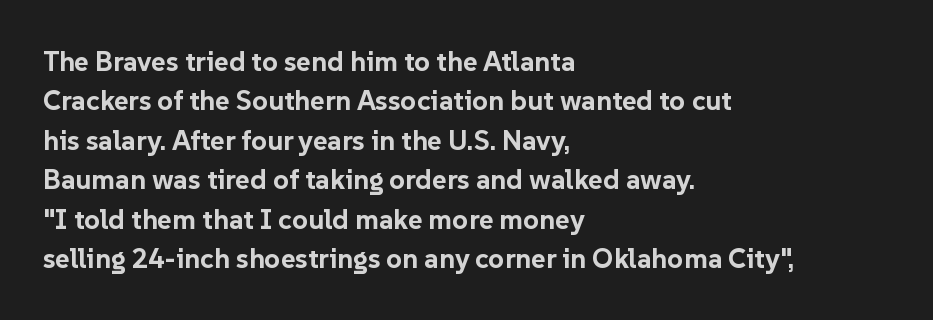
The image shows 28 px bold sans-serif type, upright; set left-aligned, normal line spacing (1.41x), normal letter spacing, not underlined; low stroke contrast and a medium x-height.
